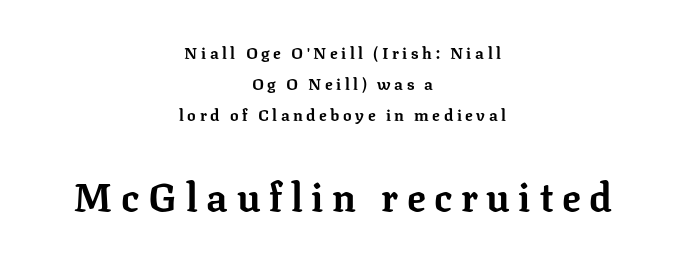
Q: Is the text bold? A: Yes.
Q: Is the text italic (slanted)? A: No, it is upright.
Q: Is the typeface a serif or a sans-serif typeface? A: Serif.
Q: Is the text underlined? A: No.
Q: How is the paragraph aligned? A: Centered.
Q: Is the spacing between letters normal or unusually wide? A: Unusually wide.
Q: Is the spacing between lines tight, normal or loose? A: Loose.
Q: Which block of text is set in a larger size, the first (top) or the second (bottom)? A: The second (bottom) one.
Q: Width (condensed, normal, or wide)? A: Normal.
Q: Stroke contrast? A: Low.
Q: x-height? A: Medium.
Q: Monospaced? A: No.
